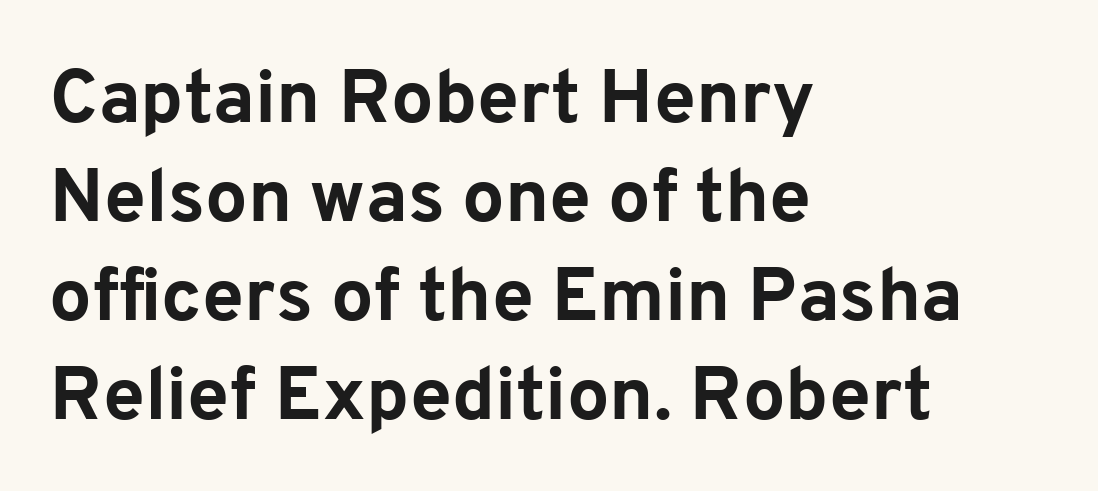
Q: Is the text bold? A: Yes.
Q: Is the text italic (slanted)? A: No, it is upright.
Q: Is the typeface a serif or a sans-serif typeface? A: Sans-serif.
Q: Is the text underlined? A: No.
Q: How is the paragraph aligned? A: Left-aligned.
Q: Is the spacing between letters normal or unusually wide? A: Normal.
Q: Is the spacing between lines tight, normal or loose? A: Normal.
Q: Width (condensed, normal, or wide)? A: Normal.
Q: Stroke contrast? A: Low.
Q: x-height? A: Medium.
Q: Monospaced? A: No.
